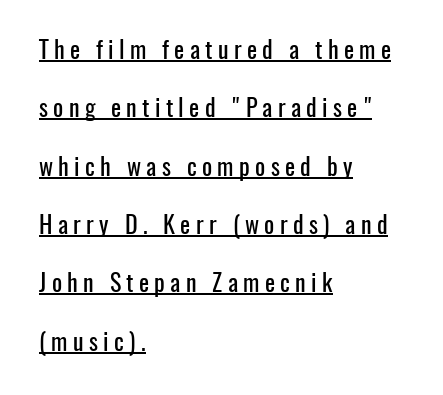
Short note: letters widely spaced. The lines are quadded left. Widely set lines give the paragraph a tall, airy silhouette. Posture: vertical. Does a line run under the words? Yes, clearly.
